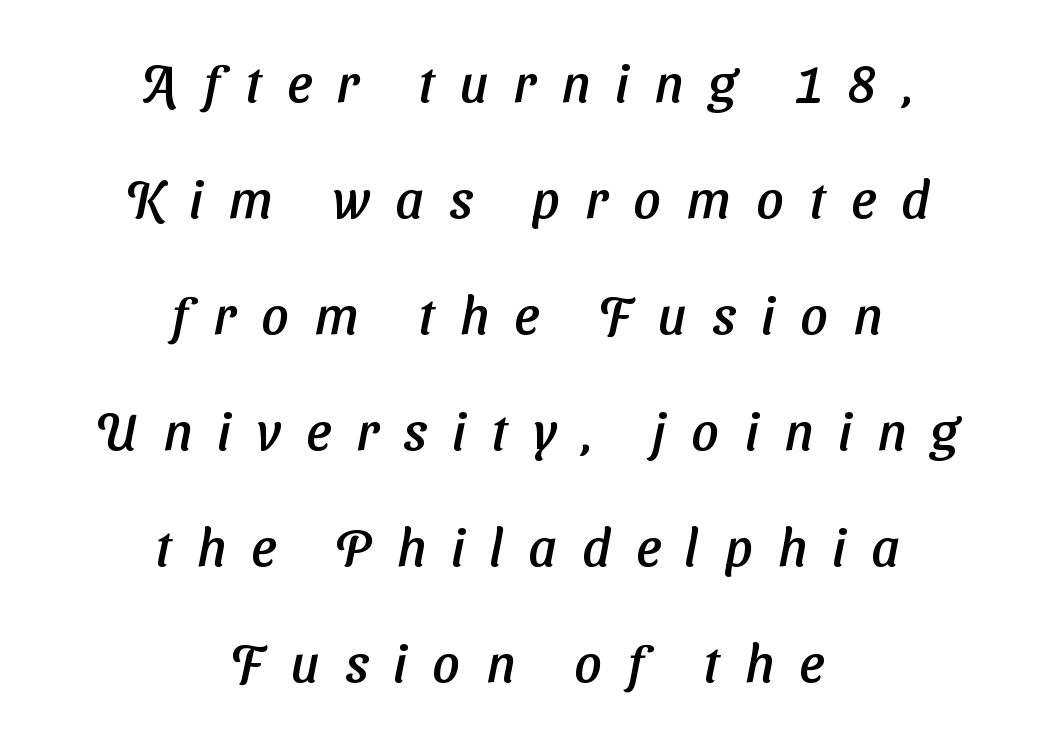
The letters advance in unequal steps, a hallmark of proportional type. Where is the straight margin? There isn't one; the lines are centered. Loose tracking; the words dissolve into strings of separated letters. Descenders are the only things crossing below the line.
